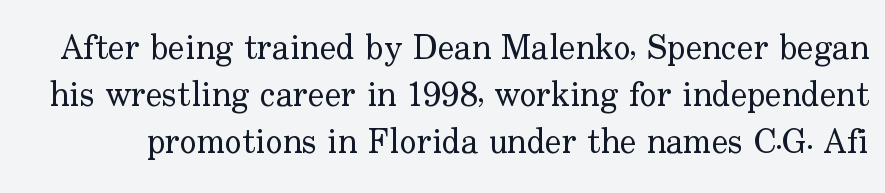
{"serif": "yes", "italic": "no", "bold": "no", "weight": "regular", "width": "normal", "stroke_contrast": "low", "x_height": "small", "monospaced": "no", "underline": "no", "line_spacing": "normal", "line_spacing_ratio": 1.35, "letter_spacing": "normal", "letter_spacing_em": 0.0, "glyph_px": 35}
